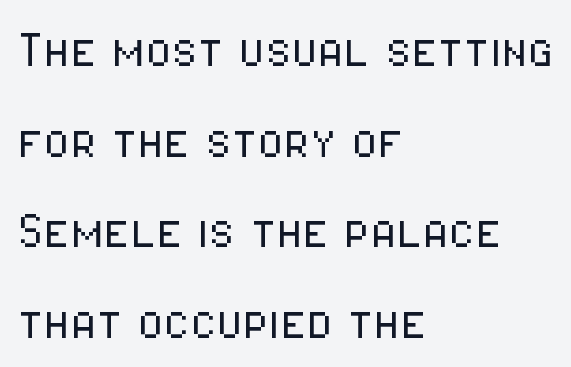
You could call the tracking neutral — neither tight nor loose. A quiet, ordinary-to-light weight characterises the typeface. Spacing verdict: proportional, widths tailored to each character. Reading down the column, the eye jumps a familiar distance to each next line. Plain, unruled lines of type.
